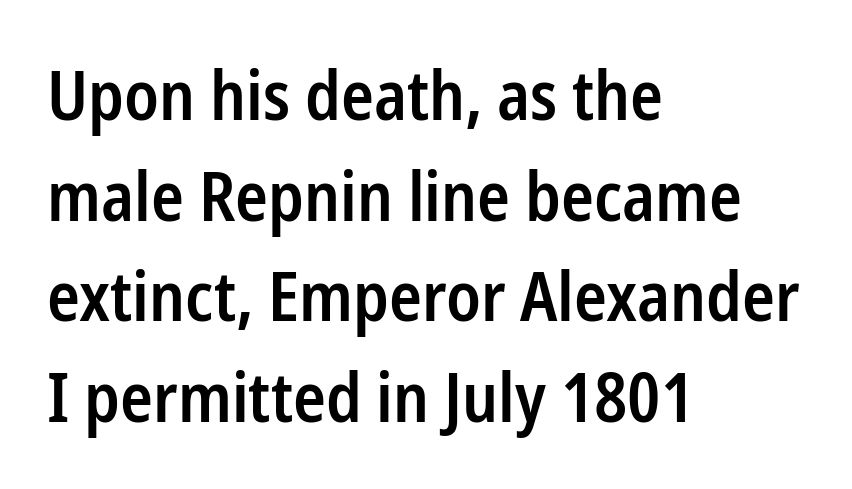
Only glyphs here, with clear space below each row. The glyphs have the mass of a demibold cut, below bold. In terms of posture, this sample is upright. The line-height multiplier appears to be the usual default.
